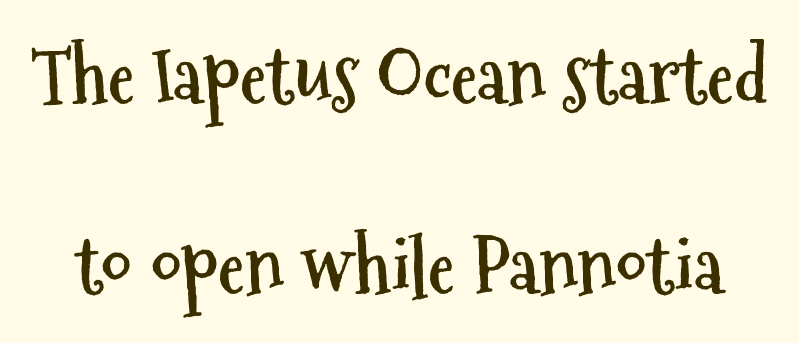
Q: Is the text bold? A: Yes.
Q: Is the text italic (slanted)? A: No, it is upright.
Q: Is the typeface a serif or a sans-serif typeface? A: Sans-serif.
Q: Is the text underlined? A: No.
Q: Is the spacing between letters normal or unusually wide? A: Normal.
Q: Is the spacing between lines tight, normal or loose? A: Loose.
Q: Width (condensed, normal, or wide)? A: Condensed.
Q: Stroke contrast? A: Medium.
Q: x-height? A: Medium.
Q: Monospaced? A: No.
